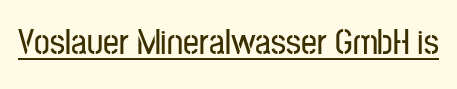
Q: Is the text italic (slanted)? A: No, it is upright.
Q: Is the typeface a serif or a sans-serif typeface? A: Sans-serif.
Q: Is the text underlined? A: Yes.
Q: Is the spacing between letters normal or unusually wide? A: Normal.
Q: Width (condensed, normal, or wide)? A: Condensed.
Q: Stroke contrast? A: Low.
Q: x-height? A: Medium.
Q: Monospaced? A: No.
